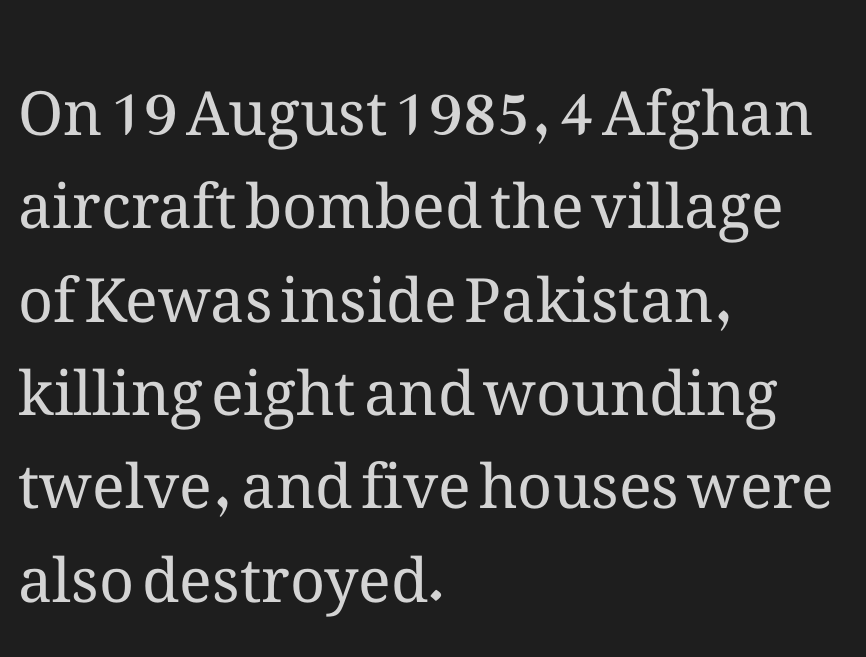
Q: Is the text bold? A: No.
Q: Is the text italic (slanted)? A: No, it is upright.
Q: Is the text underlined? A: No.
Q: How is the paragraph aligned? A: Left-aligned.
Q: Is the spacing between letters normal or unusually wide? A: Normal.
Q: Is the spacing between lines tight, normal or loose? A: Normal.
Q: Width (condensed, normal, or wide)? A: Normal.
Q: Stroke contrast? A: Medium.
Q: x-height? A: Medium.
Q: Monospaced? A: No.
